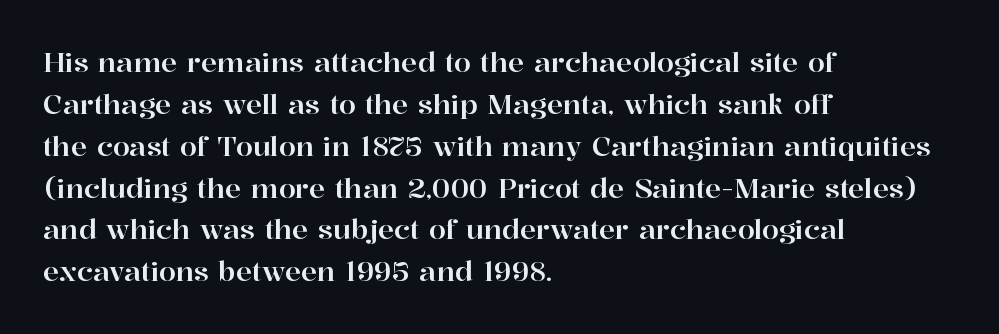
{"italic": "no", "underline": "no", "align": "left", "line_spacing": "normal", "line_spacing_ratio": 1.55, "letter_spacing": "normal", "letter_spacing_em": 0.0, "glyph_px": 27}
